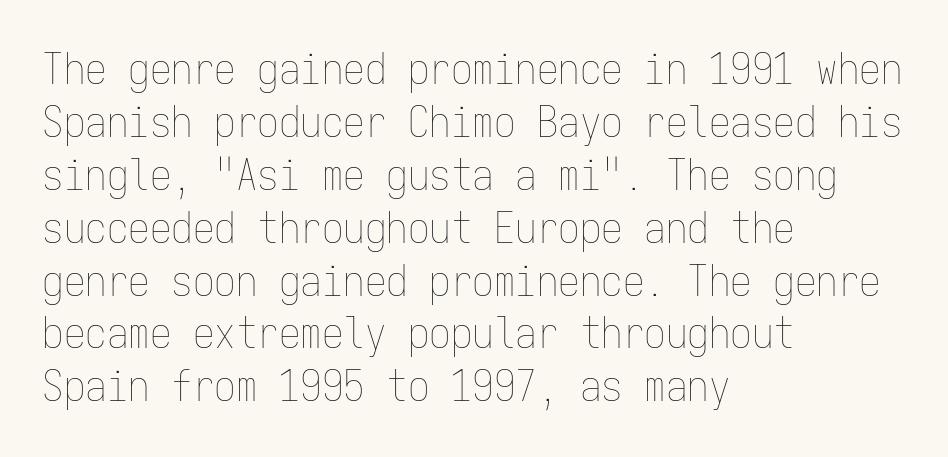
The image shows 43 px thin, condensed type, upright, monospaced; set left-aligned, line spacing 1.23x, normal letter spacing, not underlined; low stroke contrast and a medium x-height.
